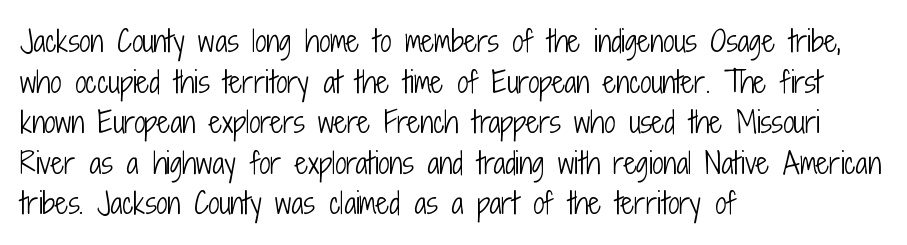
Q: Is the text bold? A: No.
Q: Is the text italic (slanted)? A: No, it is upright.
Q: Is the typeface a serif or a sans-serif typeface? A: Sans-serif.
Q: Is the text underlined? A: No.
Q: How is the paragraph aligned? A: Left-aligned.
Q: Is the spacing between letters normal or unusually wide? A: Normal.
Q: Is the spacing between lines tight, normal or loose? A: Normal.
Q: Width (condensed, normal, or wide)? A: Condensed.
Q: Stroke contrast? A: Low.
Q: x-height? A: Medium.
Q: Monospaced? A: No.
